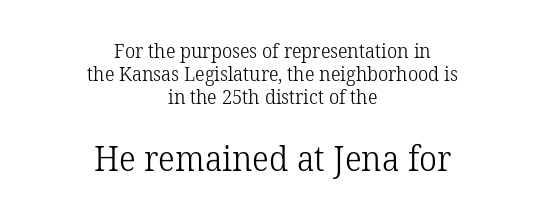
The weight would be labelled regular, book, light, or lighter still. The lettering stays uniformly vertical, giving the passage a roman look. Type size steps up from the first block to the second. Is this a fixed-width face? No — the glyphs have proportional, varying widths. The rendering keeps characters at their native spacing.
